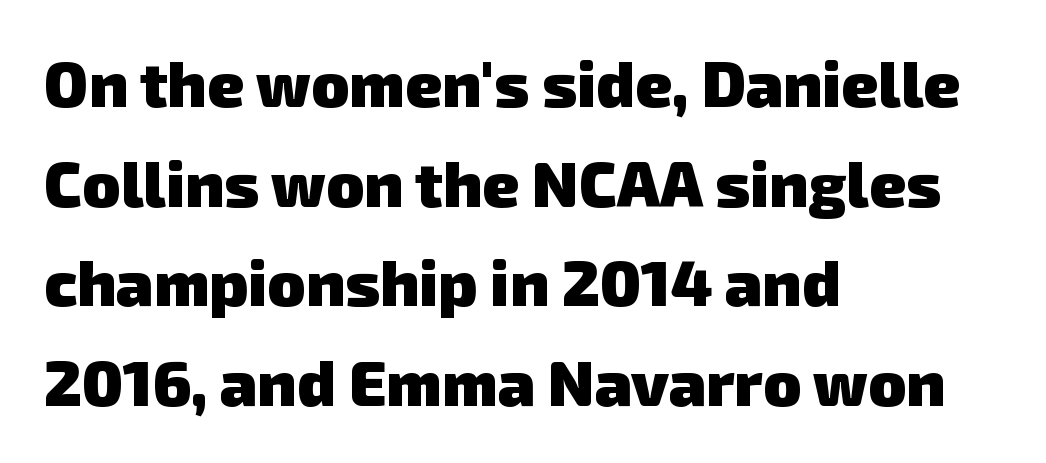
Font category for this specimen: sans-serif. The horizontal fit of the characters is conventional and even. Glance below the letters and you will spot only blank space. Short and long lines alike share a common starting point at left. Note the varied advance widths — an 'i' is clearly narrower than an 'm'. Summary of weight: heavy, a full bold.
